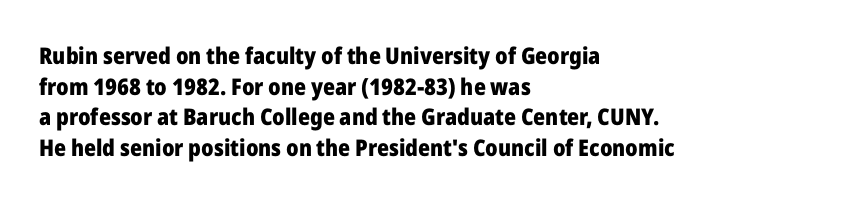
The image shows 23 px bold type, upright; set left-aligned, normal line spacing (1.33x), normal letter spacing, not underlined.
